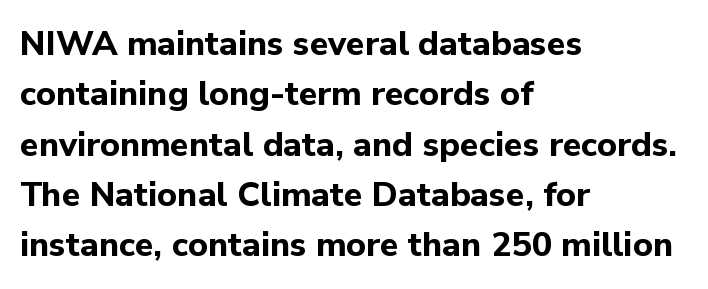
{"serif": "no", "italic": "no", "bold": "yes", "weight": "bold", "width": "normal", "stroke_contrast": "low", "x_height": "medium", "monospaced": "no", "underline": "no", "align": "left", "line_spacing": "normal", "line_spacing_ratio": 1.48, "letter_spacing": "normal", "letter_spacing_em": 0.0, "glyph_px": 34}
